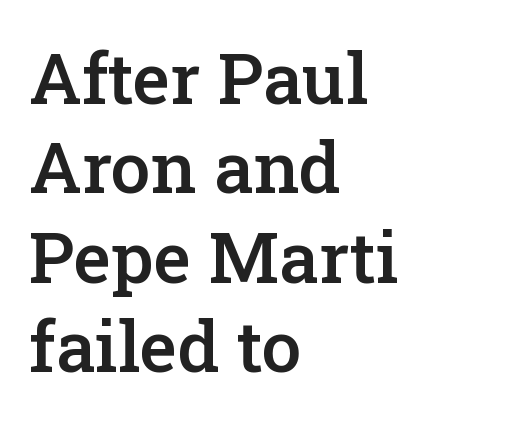
The designer went with a serif here, giving each stem small feet. Italic? Not at all — the glyphs are vertical. Horizontal alignment here is leftward, the default for most running prose. Vertically, the passage feels balanced, rows spaced as you'd expect.
